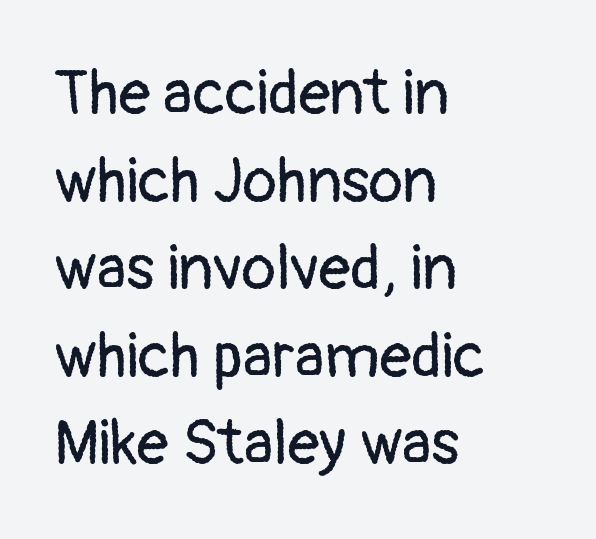
{"serif": "no", "italic": "no", "bold": "no", "weight": "regular", "width": "normal", "stroke_contrast": "low", "x_height": "medium", "monospaced": "no", "underline": "no", "align": "left", "line_spacing": "normal", "line_spacing_ratio": 1.39, "letter_spacing": "normal", "letter_spacing_em": 0.0, "glyph_px": 63}
